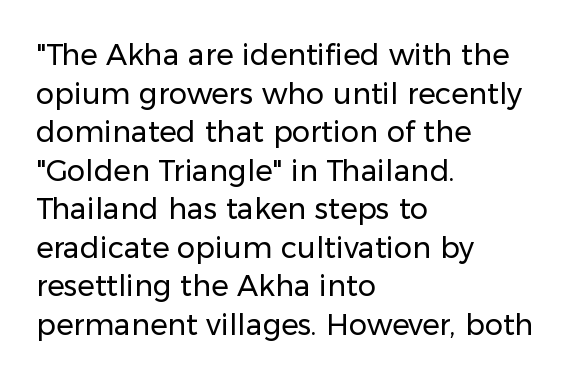
Q: Is the text bold? A: No.
Q: Is the text italic (slanted)? A: No, it is upright.
Q: Is the typeface a serif or a sans-serif typeface? A: Sans-serif.
Q: Is the text underlined? A: No.
Q: How is the paragraph aligned? A: Left-aligned.
Q: Is the spacing between letters normal or unusually wide? A: Normal.
Q: Is the spacing between lines tight, normal or loose? A: Normal.
Q: Width (condensed, normal, or wide)? A: Normal.
Q: Stroke contrast? A: Low.
Q: x-height? A: Medium.
Q: Monospaced? A: No.
